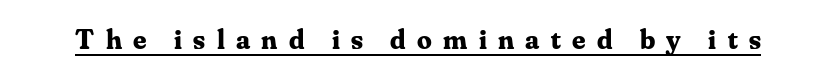
The image shows 29 px bold serif type, upright; set unusually wide letter spacing (+0.39 em), underlined; medium stroke contrast and a small x-height.
